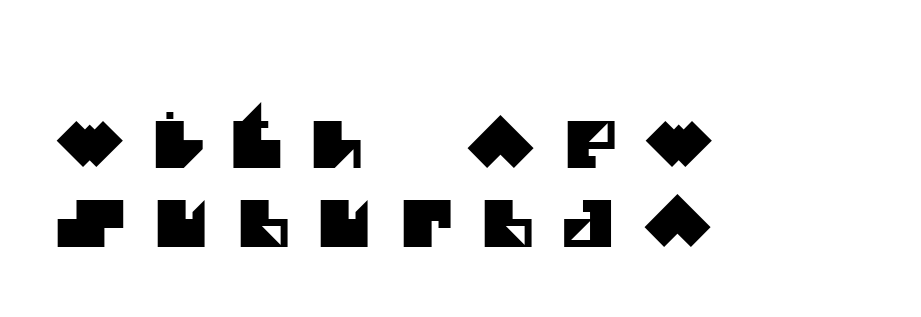
{"serif": "no", "width": "normal", "stroke_contrast": "medium", "x_height": "large", "monospaced": "no", "underline": "no", "align": "left", "line_spacing_ratio": 1.23, "letter_spacing": "wide", "letter_spacing_em": 0.44, "glyph_px": 64}
